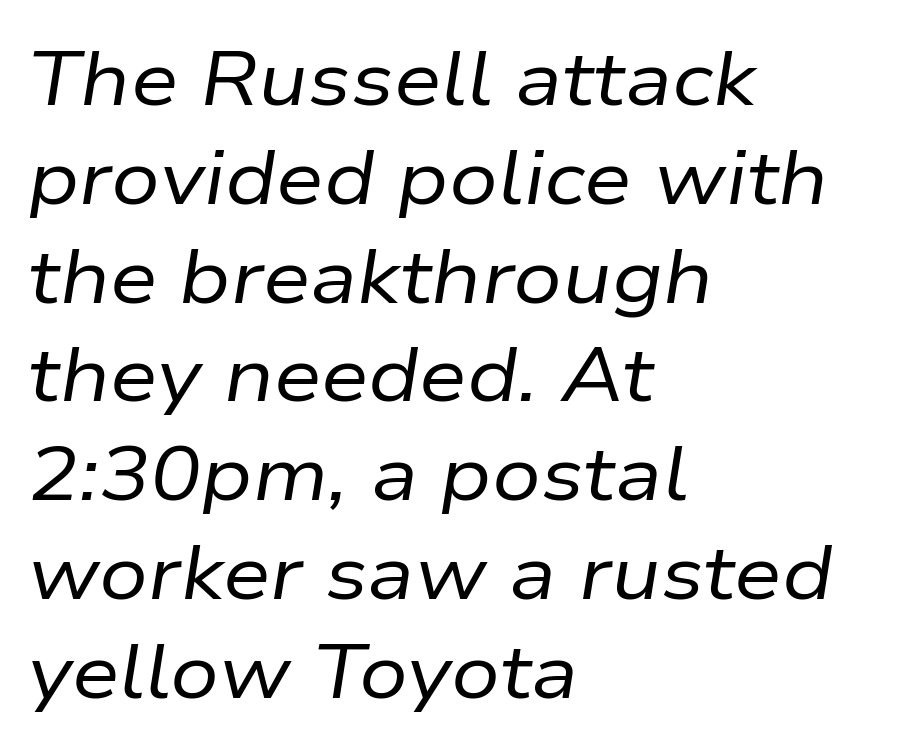
Honestly, the row spacing looks completely unremarkable. Casual observation: everything's shoved over to the left. Default kerning and tracking; the words read as compact shapes. Vertical stems look standard width or narrower in stroke. The rendering uses natural spacing where letterforms have individual widths.
